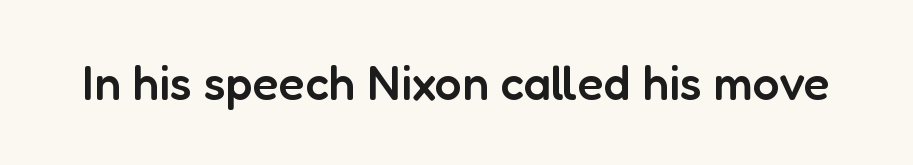
Q: Is the text bold? A: Semi-bold.
Q: Is the text italic (slanted)? A: No, it is upright.
Q: Is the typeface a serif or a sans-serif typeface? A: Sans-serif.
Q: Is the text underlined? A: No.
Q: Is the spacing between letters normal or unusually wide? A: Normal.
Q: Width (condensed, normal, or wide)? A: Normal.
Q: Stroke contrast? A: Low.
Q: x-height? A: Medium.
Q: Monospaced? A: No.
